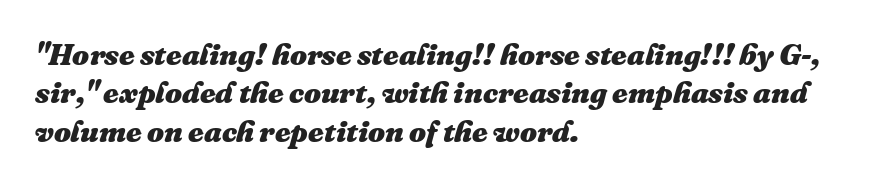
{"italic": "yes", "lean": "right", "slant_degrees": 16, "bold": "yes", "weight": "heavy", "width": "normal", "stroke_contrast": "medium", "x_height": "medium", "monospaced": "no", "underline": "no", "align": "left", "line_spacing": "normal", "line_spacing_ratio": 1.28, "letter_spacing": "normal", "letter_spacing_em": 0.0, "glyph_px": 30}
